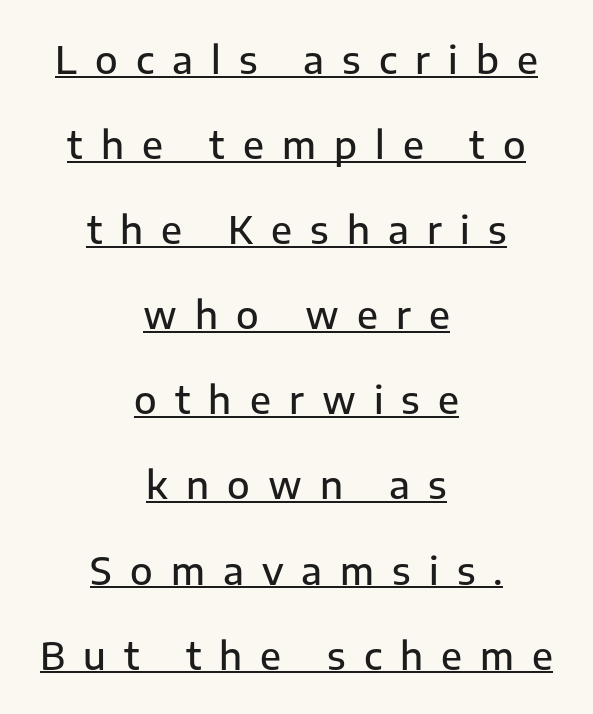
The image shows 37 px semibold sans-serif type, upright; set centered, loose line spacing (2.3x), unusually wide letter spacing (+0.49 em), underlined; low stroke contrast and a medium x-height.
